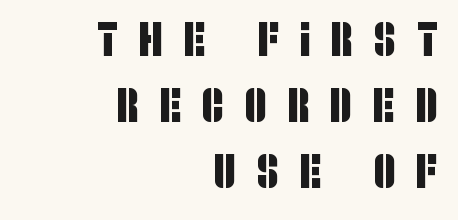
Q: Is the typeface a serif or a sans-serif typeface? A: Sans-serif.
Q: Is the text underlined? A: No.
Q: How is the paragraph aligned? A: Right-aligned.
Q: Is the spacing between letters normal or unusually wide? A: Unusually wide.
Q: Is the spacing between lines tight, normal or loose? A: Normal.
Q: Width (condensed, normal, or wide)? A: Condensed.
Q: Stroke contrast? A: Low.
Q: x-height? A: Large.
Q: Monospaced? A: No.
